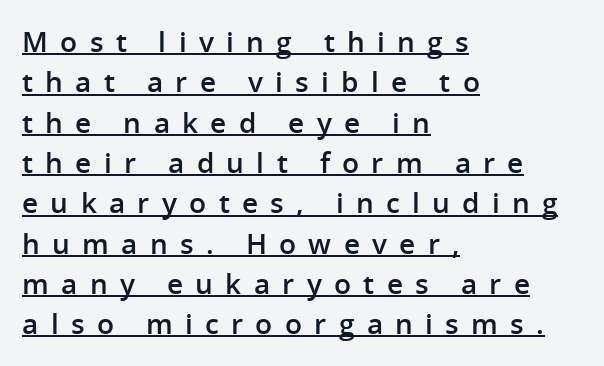
Q: Is the text bold? A: Semi-bold.
Q: Is the text italic (slanted)? A: No, it is upright.
Q: Is the typeface a serif or a sans-serif typeface? A: Sans-serif.
Q: Is the text underlined? A: Yes.
Q: How is the paragraph aligned? A: Left-aligned.
Q: Is the spacing between letters normal or unusually wide? A: Unusually wide.
Q: Is the spacing between lines tight, normal or loose? A: Normal.
Q: Width (condensed, normal, or wide)? A: Normal.
Q: Stroke contrast? A: Low.
Q: x-height? A: Medium.
Q: Monospaced? A: No.
